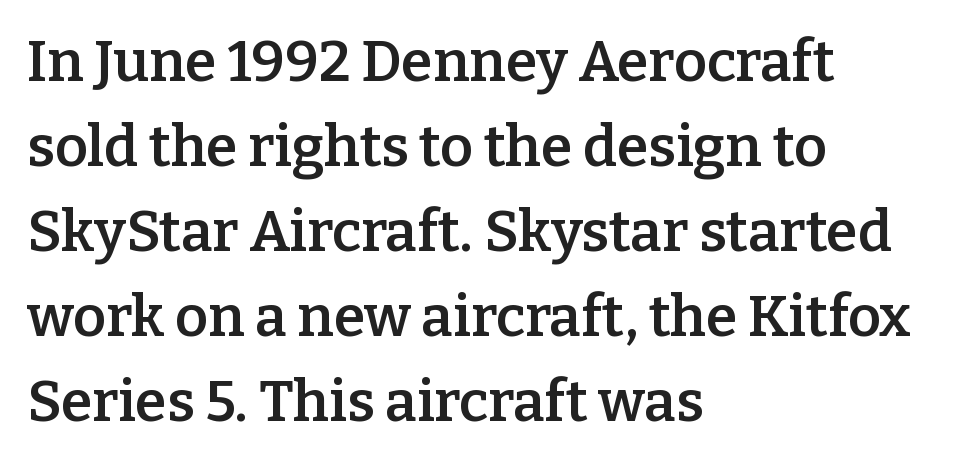
The image shows 57 px semibold serif type, upright; set left-aligned, normal line spacing (1.49x), normal letter spacing, not underlined; low stroke contrast and a medium x-height.
